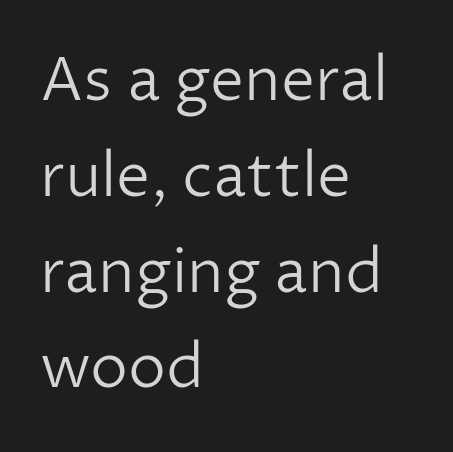
Q: Is the text bold? A: No.
Q: Is the text italic (slanted)? A: No, it is upright.
Q: Is the typeface a serif or a sans-serif typeface? A: Sans-serif.
Q: Is the text underlined? A: No.
Q: How is the paragraph aligned? A: Left-aligned.
Q: Is the spacing between letters normal or unusually wide? A: Normal.
Q: Is the spacing between lines tight, normal or loose? A: Normal.
Q: Width (condensed, normal, or wide)? A: Normal.
Q: Stroke contrast? A: Low.
Q: x-height? A: Medium.
Q: Monospaced? A: No.
